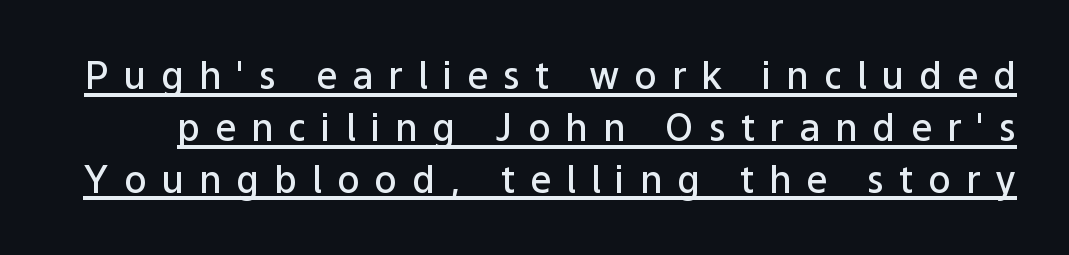
Nope, no serifs anywhere on these letters. Someone cranked the tracking dial way up on this one. The sample has been set in demibold, a notch under bold. Do the characters align in a grid? No, the font is proportional. Beneath each row of characters lies a ruled line. The lines sit at an ordinary, default distance from one another.
